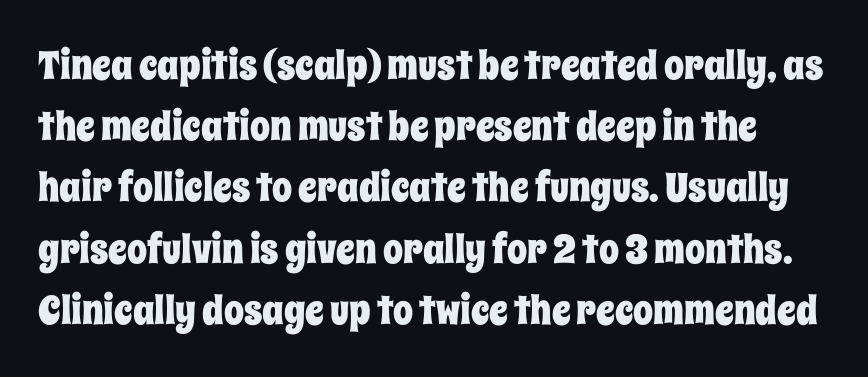
{"italic": "no", "width": "condensed", "stroke_contrast": "low", "x_height": "large", "monospaced": "no", "underline": "no", "line_spacing": "normal", "line_spacing_ratio": 1.53, "letter_spacing": "normal", "letter_spacing_em": 0.0, "glyph_px": 40}
